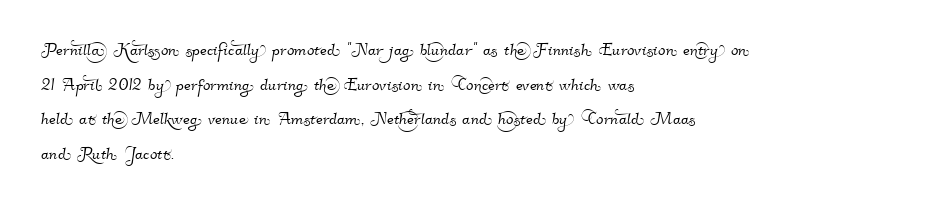
The image shows 22 px text type; set left-aligned, normal line spacing (1.57x), normal letter spacing, not underlined.
